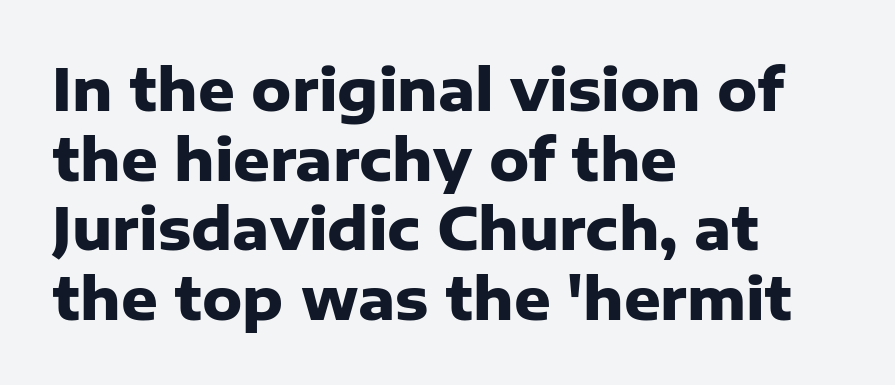
{"serif": "no", "italic": "no", "bold": "yes", "weight": "heavy", "width": "normal", "stroke_contrast": "low", "x_height": "medium", "monospaced": "no", "underline": "no", "align": "left", "line_spacing_ratio": 1.22, "letter_spacing": "normal", "letter_spacing_em": 0.0, "glyph_px": 57}
